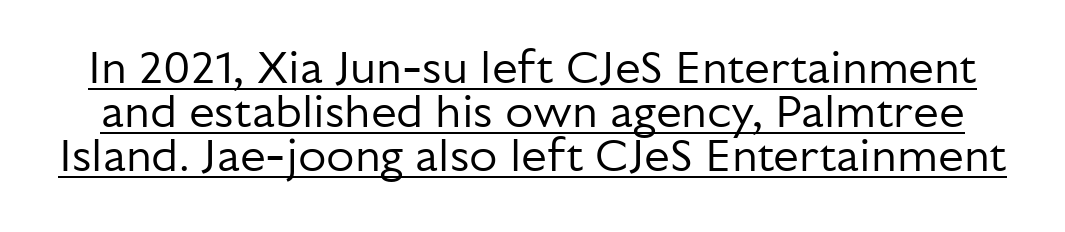
Q: Is the text bold? A: No.
Q: Is the text italic (slanted)? A: No, it is upright.
Q: Is the typeface a serif or a sans-serif typeface? A: Sans-serif.
Q: Is the text underlined? A: Yes.
Q: Is the spacing between letters normal or unusually wide? A: Normal.
Q: Is the spacing between lines tight, normal or loose? A: Tight.
Q: Width (condensed, normal, or wide)? A: Normal.
Q: Stroke contrast? A: Low.
Q: x-height? A: Medium.
Q: Monospaced? A: No.
